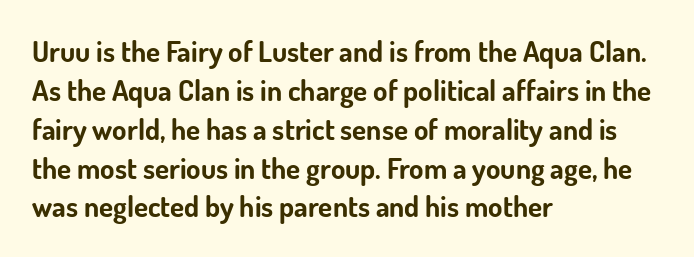
The image shows 29 px bold sans-serif type, upright; set left-aligned, normal line spacing (1.34x), normal letter spacing, not underlined; low stroke contrast and a small x-height.
